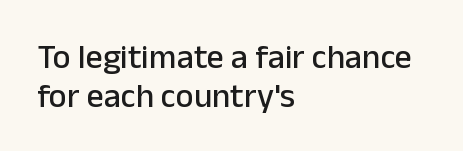
The image shows 34 px sans-serif type, upright; set left-aligned, tight line spacing (1.14x), normal letter spacing, not underlined; low stroke contrast and a medium x-height.
